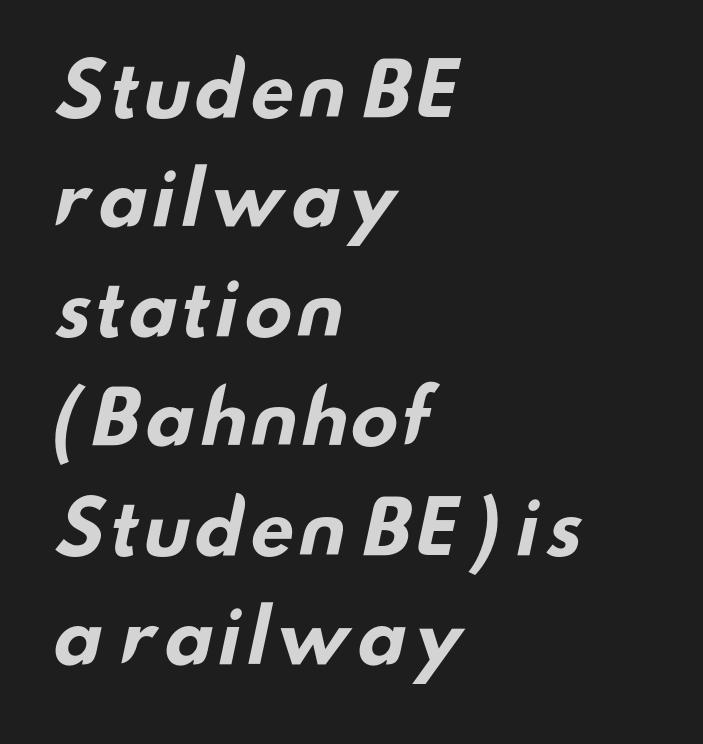
Q: Is the text bold? A: Yes.
Q: Is the typeface a serif or a sans-serif typeface? A: Sans-serif.
Q: Is the text underlined? A: No.
Q: How is the paragraph aligned? A: Left-aligned.
Q: Is the spacing between letters normal or unusually wide? A: Normal.
Q: Is the spacing between lines tight, normal or loose? A: Normal.
Q: Width (condensed, normal, or wide)? A: Wide.
Q: Stroke contrast? A: Low.
Q: x-height? A: Small.
Q: Monospaced? A: No.
